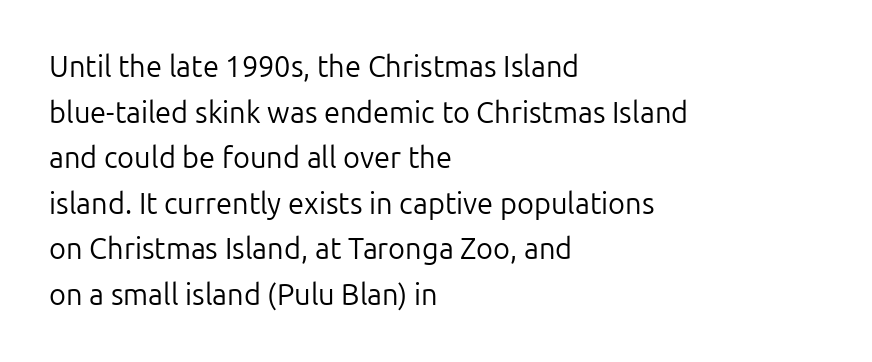
The image shows 29 px regular-weight sans-serif type, upright; set left-aligned, normal line spacing (1.57x), normal letter spacing, not underlined; low stroke contrast and a medium x-height.
